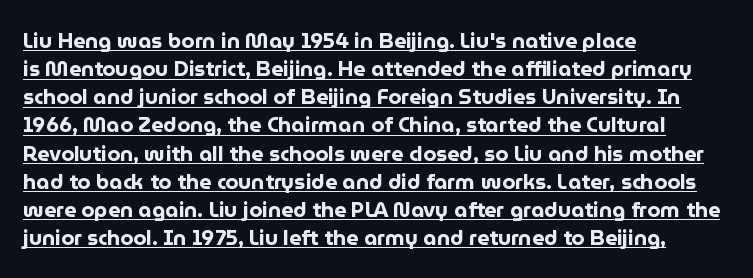
The image shows 21 px bold type, upright; set left-aligned, normal line spacing (1.34x), normal letter spacing, underlined.
